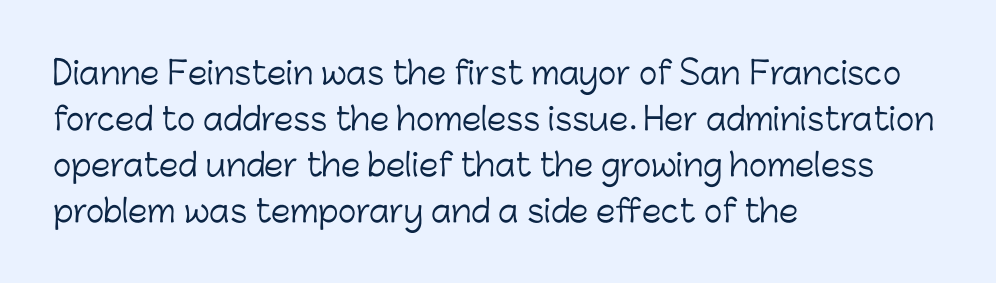
{"serif": "no", "italic": "no", "bold": "no", "weight": "light", "width": "normal", "stroke_contrast": "low", "x_height": "medium", "monospaced": "no", "underline": "no", "align": "left", "line_spacing": "normal", "line_spacing_ratio": 1.48, "letter_spacing": "normal", "letter_spacing_em": 0.0, "glyph_px": 31}
